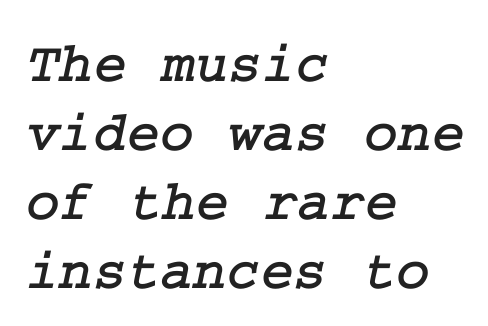
{"serif": "yes", "width": "normal", "stroke_contrast": "low", "x_height": "medium", "underline": "no", "align": "left", "line_spacing_ratio": 1.21, "letter_spacing": "normal", "letter_spacing_em": 0.0, "glyph_px": 57}
